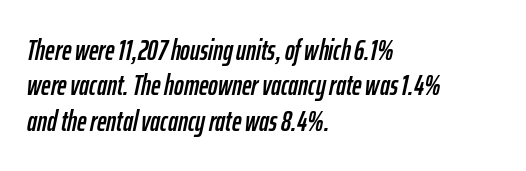
{"italic": "yes", "lean": "right", "slant_degrees": 12, "width": "condensed", "stroke_contrast": "low", "x_height": "medium", "monospaced": "no", "underline": "no", "align": "left", "line_spacing_ratio": 1.22, "letter_spacing": "normal", "letter_spacing_em": 0.0, "glyph_px": 29}
